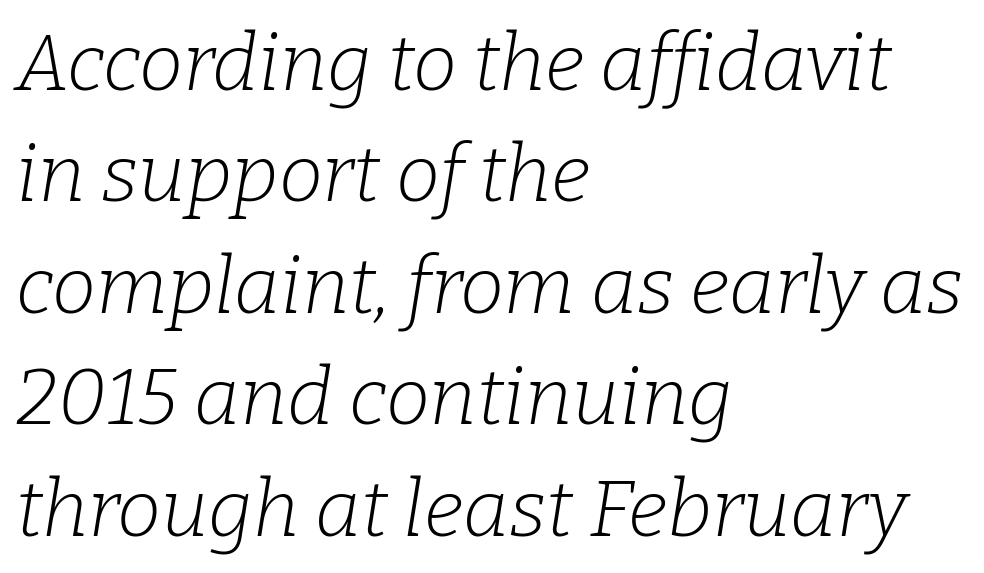
Q: Is the text bold? A: No.
Q: Is the text italic (slanted)? A: Yes, it leans right by about 9 degrees.
Q: Is the typeface a serif or a sans-serif typeface? A: Serif.
Q: Is the text underlined? A: No.
Q: How is the paragraph aligned? A: Left-aligned.
Q: Is the spacing between letters normal or unusually wide? A: Normal.
Q: Is the spacing between lines tight, normal or loose? A: Normal.
Q: Width (condensed, normal, or wide)? A: Normal.
Q: Stroke contrast? A: Low.
Q: x-height? A: Medium.
Q: Monospaced? A: No.
